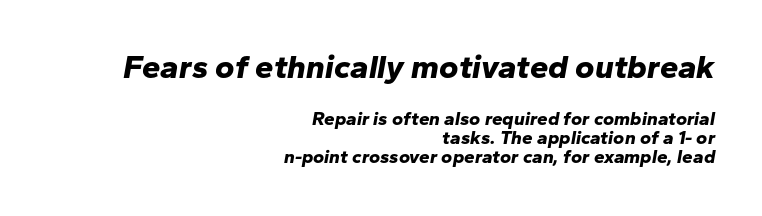
The image shows 33 px bold type, italic (leaning right); set right-aligned, tight line spacing (1.01x), normal letter spacing, not underlined; the first (top) block is 1.74x larger; low stroke contrast and a medium x-height.
